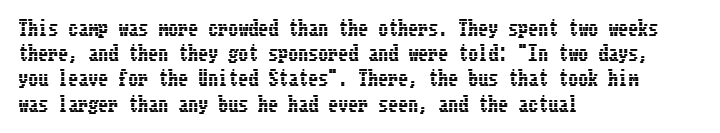
{"italic": "no", "underline": "no", "align": "left", "line_spacing": "normal", "line_spacing_ratio": 1.26, "letter_spacing": "normal", "letter_spacing_em": 0.0, "glyph_px": 20}
